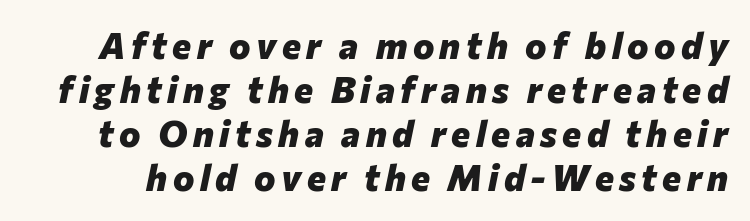
The face used here is proportionally spaced, like ordinary book or web type. Stroke thickness is high; the sample reads as a true bold. The space directly below the letters is spotless. This is oblique type, the kind used for emphasis or titles.
